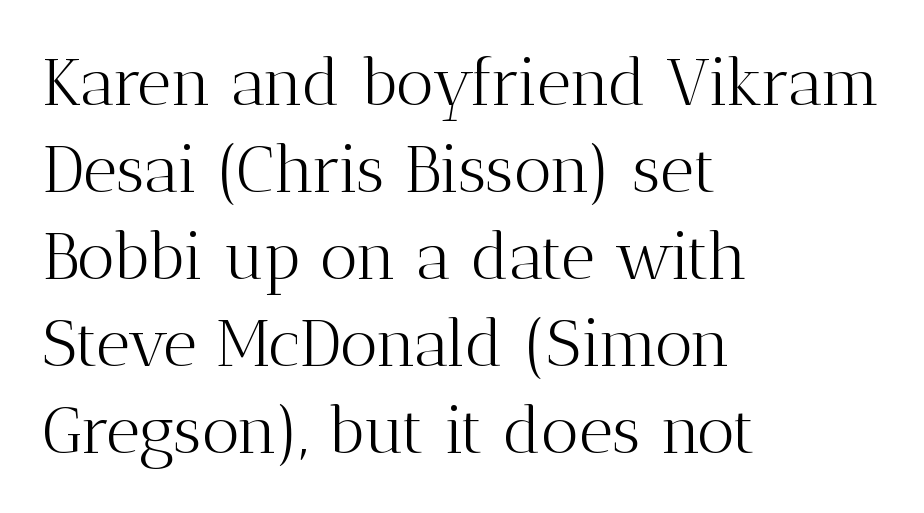
Words float on clear page, feet unadorned. Check where the strokes stop: tiny serifs finish them off. The typeface has the unassuming heft of standard copy or less. The face used here is proportionally spaced, like ordinary book or web type. Students, observe: this is what conventionally led text looks like. This sample is left-justified, so line endings fall wherever the words run out.
